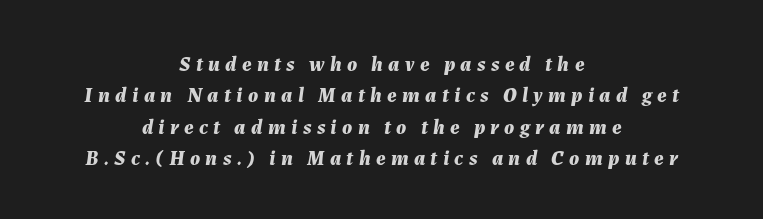
{"italic": "yes", "lean": "right", "slant_degrees": 7, "bold": "yes", "underline": "no", "align": "center", "line_spacing": "normal", "line_spacing_ratio": 1.5, "letter_spacing": "wide", "letter_spacing_em": 0.25, "glyph_px": 21}
